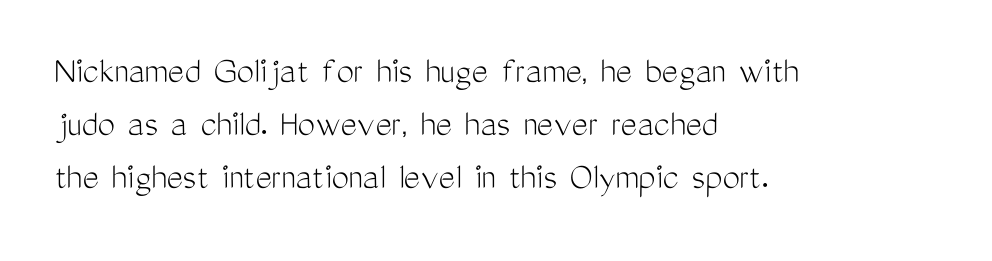
The image shows 39 px light, condensed sans-serif type, upright; set left-aligned, normal line spacing (1.36x), normal letter spacing, not underlined; medium stroke contrast and a medium x-height.
